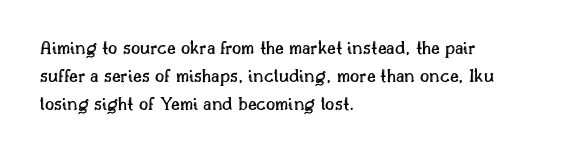
Ordinary non-slanted type is in use. If you drew a ruler down the left edge, every line would touch it. Underlining? Definitely not there. Rows of type keep a routine distance in the vertical direction. Observe the ordinary spacing: letters are neighbours, not strangers.
